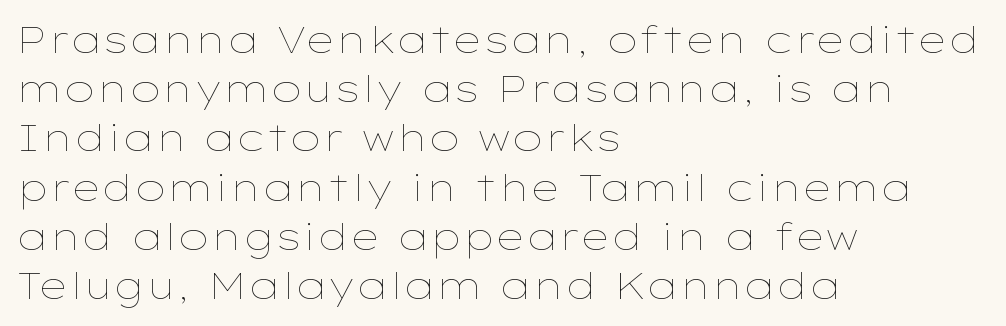
The specimen omits any rule beneath the text block's lines. Glyph-to-glyph distance matches everyday printed text. A student would call this left alignment; a typographer would say flush left, rag right. These glyphs show unthickened strokes, regular width or finer.
